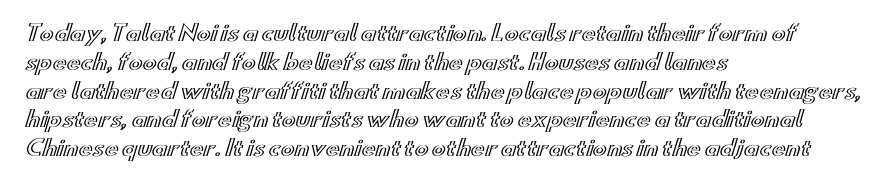
Q: Is the text italic (slanted)? A: Yes.
Q: Is the text underlined? A: No.
Q: How is the paragraph aligned? A: Left-aligned.
Q: Is the spacing between letters normal or unusually wide? A: Normal.
Q: Is the spacing between lines tight, normal or loose? A: Normal.
